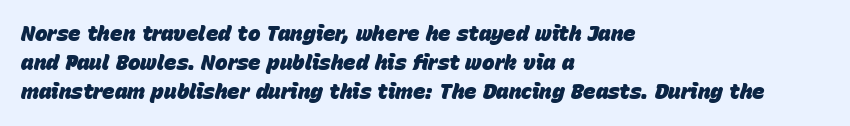
The image shows 21 px bold type, italic (leaning right); set left-aligned, normal line spacing (1.37x), normal letter spacing, not underlined.
